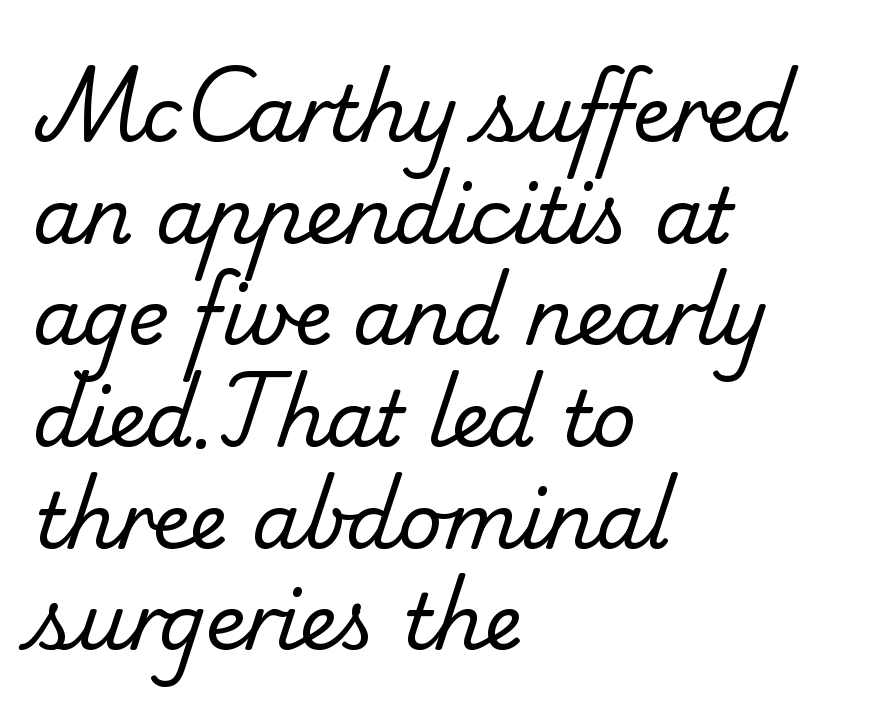
Q: Is the text bold? A: No.
Q: Is the typeface a serif or a sans-serif typeface? A: Serif.
Q: Is the text underlined? A: No.
Q: How is the paragraph aligned? A: Left-aligned.
Q: Is the spacing between letters normal or unusually wide? A: Normal.
Q: Is the spacing between lines tight, normal or loose? A: Normal.
Q: Width (condensed, normal, or wide)? A: Normal.
Q: Stroke contrast? A: Low.
Q: x-height? A: Small.
Q: Monospaced? A: No.
